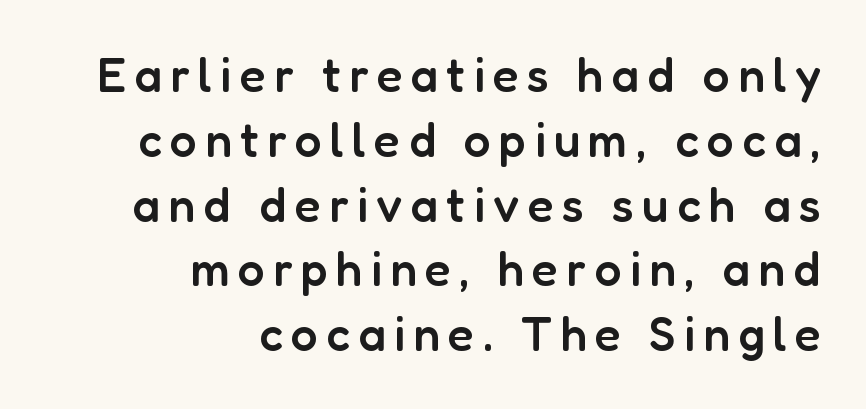
The image shows 48 px semibold sans-serif type, upright; set right-aligned, normal line spacing (1.35x), not underlined; low stroke contrast and a medium x-height.
